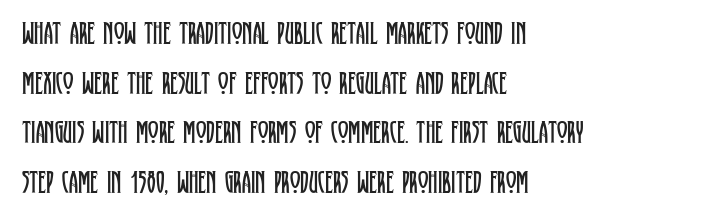
The image shows 32 px regular-weight, condensed serif type, upright; set left-aligned, normal line spacing (1.55x), normal letter spacing, not underlined; low stroke contrast and a large x-height.
